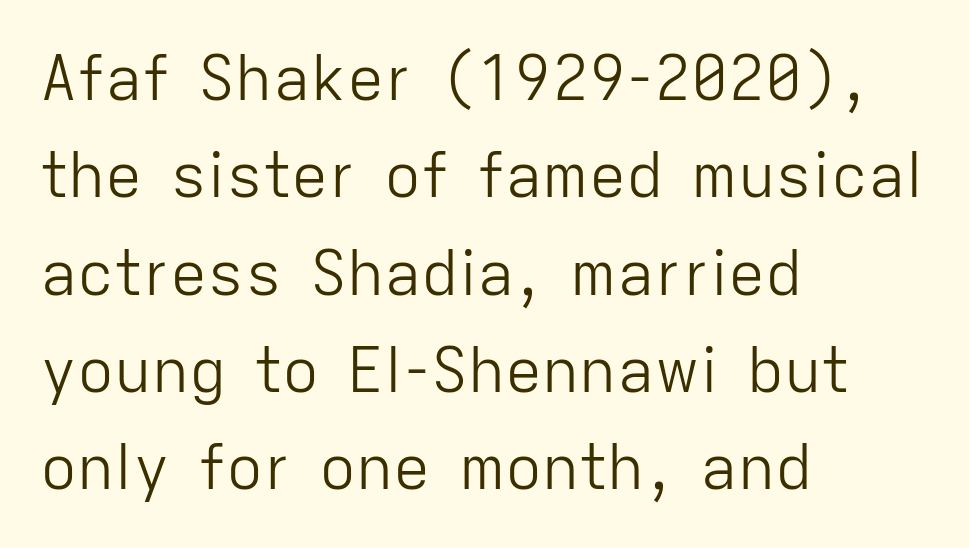
{"serif": "no", "italic": "no", "bold": "no", "weight": "light", "width": "normal", "stroke_contrast": "low", "x_height": "medium", "monospaced": "no", "underline": "no", "align": "left", "line_spacing": "normal", "line_spacing_ratio": 1.57, "letter_spacing": "normal", "letter_spacing_em": 0.0, "glyph_px": 62}
